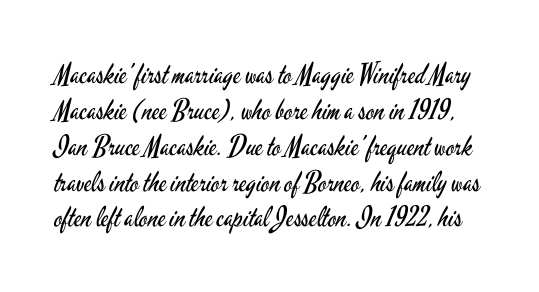
The letters sit at their default tracking, neither squeezed nor spread. The lines sit at an ordinary, default distance from one another. The font family rendered here belongs to the sans-serif group. Bare-footed words on every line.
